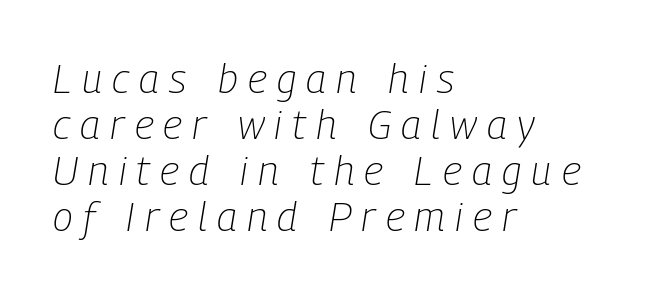
Q: Is the text bold? A: No.
Q: Is the text italic (slanted)? A: Yes, it leans right by about 9 degrees.
Q: Is the text underlined? A: No.
Q: How is the paragraph aligned? A: Left-aligned.
Q: Is the spacing between letters normal or unusually wide? A: Unusually wide.
Q: Is the spacing between lines tight, normal or loose? A: Tight.
Q: Width (condensed, normal, or wide)? A: Condensed.
Q: Stroke contrast? A: Low.
Q: x-height? A: Medium.
Q: Monospaced? A: No.
